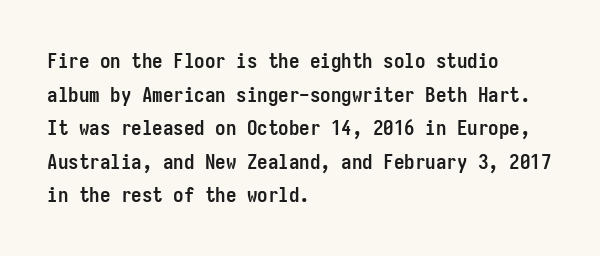
Q: Is the text bold? A: Yes.
Q: Is the text italic (slanted)? A: No, it is upright.
Q: Is the text underlined? A: No.
Q: How is the paragraph aligned? A: Left-aligned.
Q: Is the spacing between letters normal or unusually wide? A: Normal.
Q: Is the spacing between lines tight, normal or loose? A: Normal.
